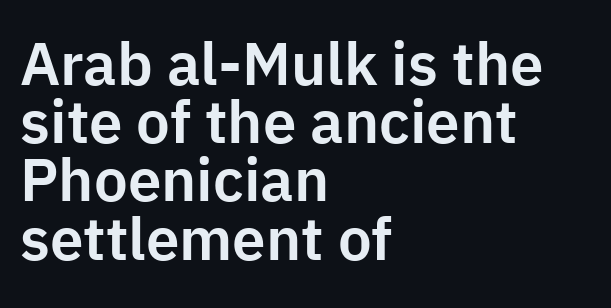
In terms of letterform style, serifs are entirely absent. Quick note: not italic, upright. This sample has the flowing, uneven cadence of proportional lettering. Line starts are locked; line ends wander.
